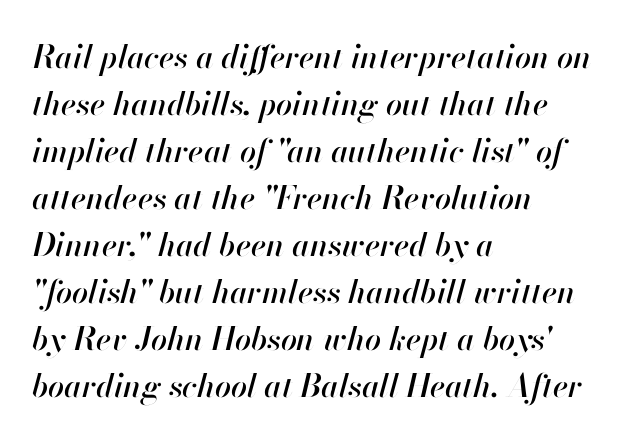
The image shows 32 px text type, italic (leaning right); set left-aligned, normal line spacing (1.47x), normal letter spacing, not underlined; high stroke contrast and a small x-height.
